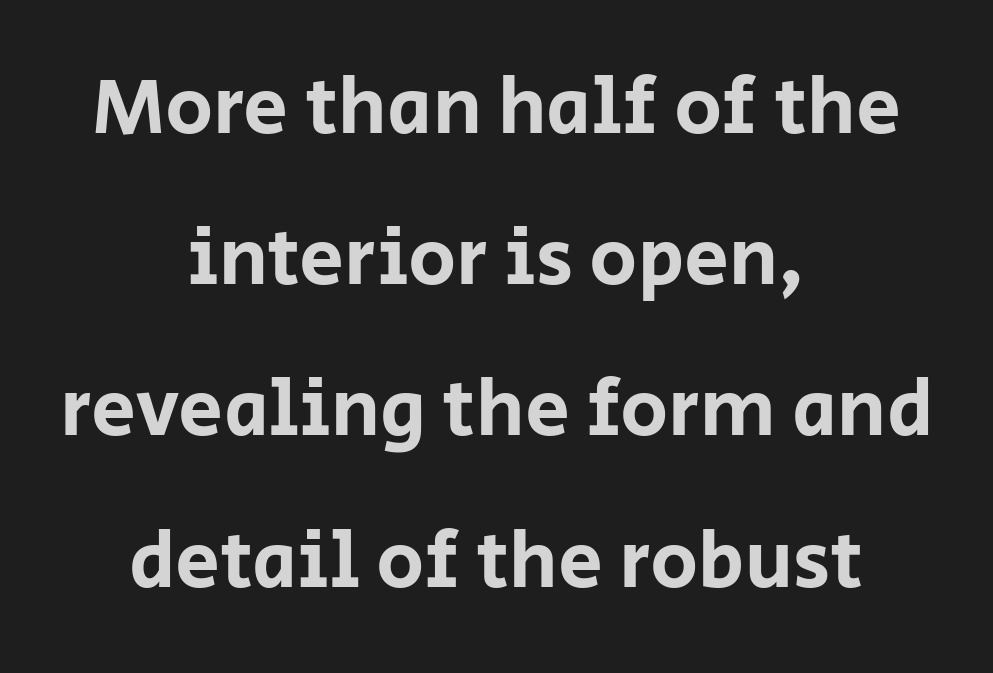
Unmarked baselines from the first word to the last. The type family on display is of the sans-serif kind. In terms of posture, this sample is upright. Words appear dense and cohesive because spacing is normal. Think of a printed novel: that variable character pitch is what you see here.
